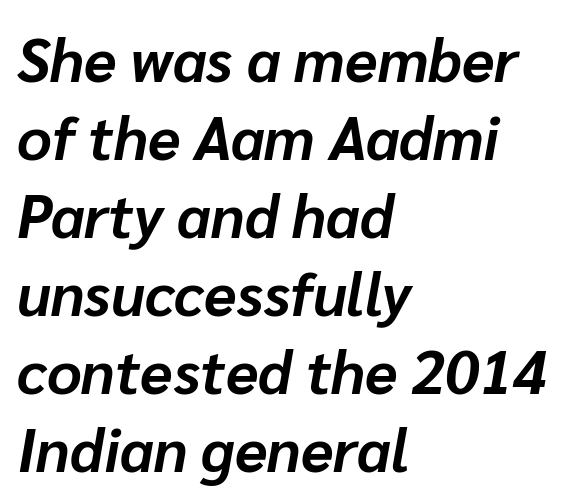
Set as a true bold cut, around the 700 mark. Horizontal alignment here is leftward, the default for most running prose. Would a proofreader flag this as italicized? Yes. Descender tails drop into unmarked territory. Honestly, the letter spacing is just normal — you wouldn't notice it.
